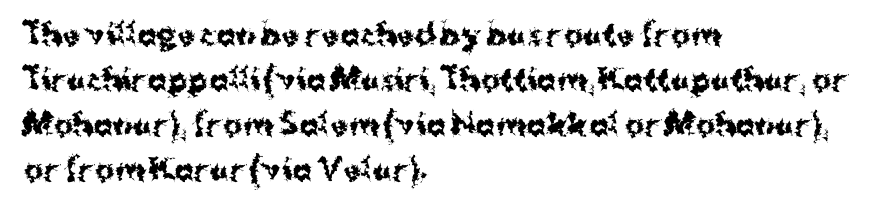
Q: Is the text bold? A: Yes.
Q: Is the text italic (slanted)? A: No, it is upright.
Q: Is the typeface a serif or a sans-serif typeface? A: Sans-serif.
Q: Is the text underlined? A: No.
Q: How is the paragraph aligned? A: Left-aligned.
Q: Is the spacing between letters normal or unusually wide? A: Normal.
Q: Is the spacing between lines tight, normal or loose? A: Normal.
Q: Width (condensed, normal, or wide)? A: Normal.
Q: Stroke contrast? A: Medium.
Q: x-height? A: Medium.
Q: Monospaced? A: No.
